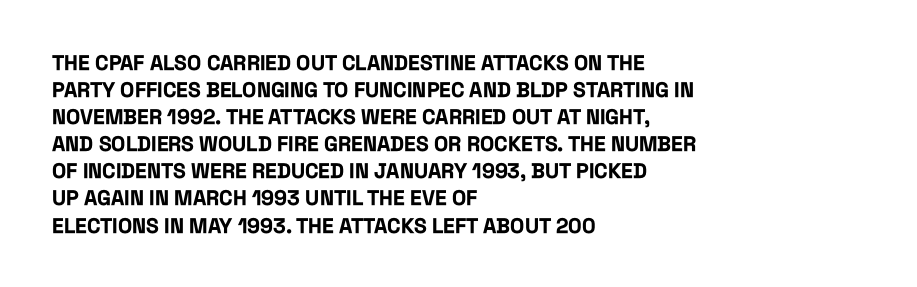
The space directly below the letters is spotless. In terms of leading, this rendering sits right in the middle. Notice how the stems are strictly vertical — no italics here. Honestly, the letter spacing is just normal — you wouldn't notice it. Typesetter's note: full bold, strokes at maximum text heaviness.
